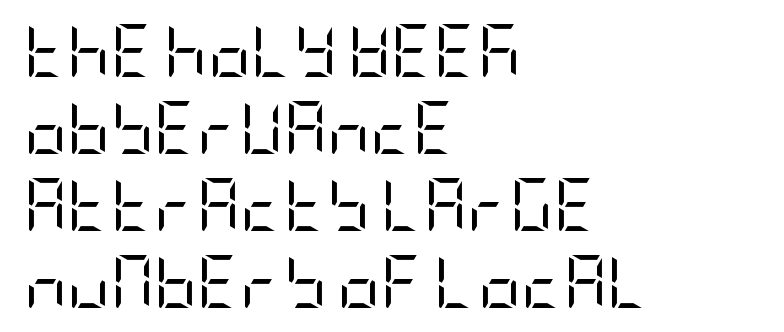
The image shows 53 px regular-weight, condensed sans-serif type, upright; set left-aligned, normal line spacing (1.45x), normal letter spacing, not underlined; low stroke contrast and a large x-height.
